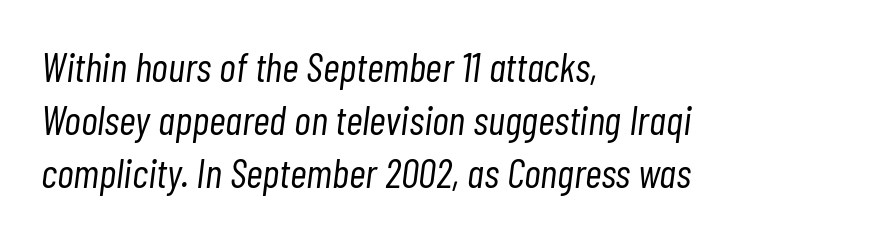
{"italic": "yes", "lean": "right", "slant_degrees": 7, "bold": "no", "weight": "light", "width": "condensed", "stroke_contrast": "low", "x_height": "medium", "monospaced": "no", "underline": "no", "align": "left", "line_spacing": "normal", "line_spacing_ratio": 1.29, "letter_spacing": "normal", "letter_spacing_em": 0.0, "glyph_px": 41}
